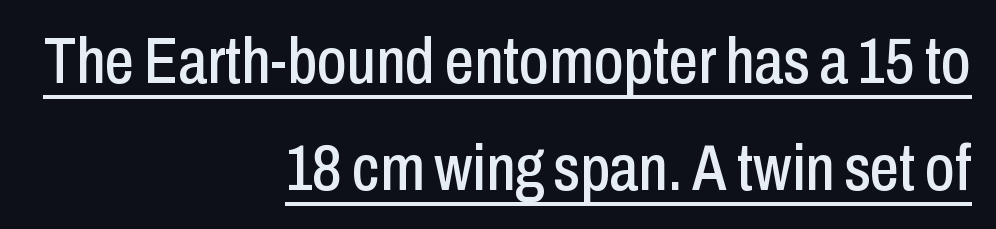
{"serif": "no", "italic": "no", "width": "condensed", "stroke_contrast": "low", "x_height": "medium", "monospaced": "no", "underline": "yes", "align": "right", "line_spacing": "normal", "line_spacing_ratio": 1.64, "letter_spacing": "normal", "letter_spacing_em": 0.0, "glyph_px": 65}
